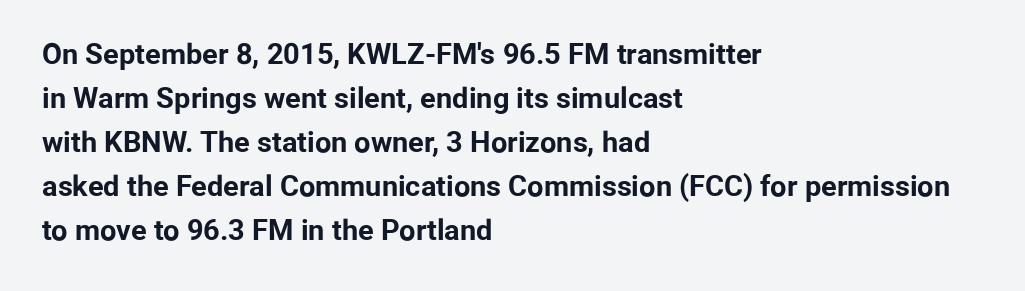
Reading down the column, the eye jumps a familiar distance to each next line. Each letter keeps its own natural width here, so spacing adapts to shape. Leftover space on each line is placed entirely after the last word. You could call the tracking neutral — neither tight nor loose. Check where the strokes stop: nothing finishes them off — pure sans.
